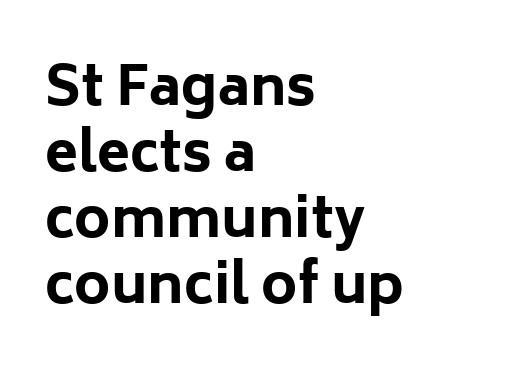
Does the copy run flush right? No — it runs flush left. Compared with typical body copy, the letter spacing here is the same. Here the designer chose a conventional face with non-uniform glyph widths. Lines of text with bare space underneath.
